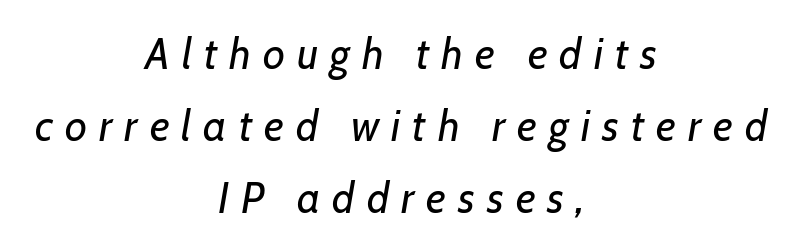
Where is the straight margin? There isn't one; the lines are centered. Do the characters align in a grid? No, the font is proportional. Whoever set this chose a conventional vertical rhythm. The face used here is rendered with a markedly widened letterfit. The face used here has a pronounced slope to its letters. The characters are drawn with everyday or finer stroke widths.
